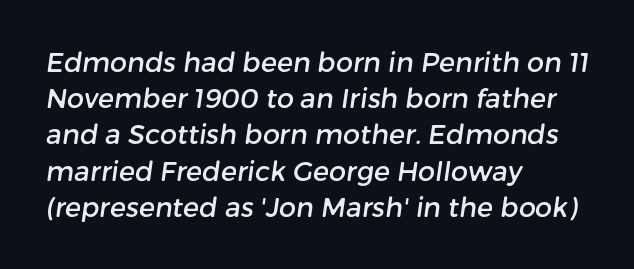
Q: Is the text underlined? A: No.
Q: How is the paragraph aligned? A: Left-aligned.
Q: Is the spacing between letters normal or unusually wide? A: Normal.
Q: Is the spacing between lines tight, normal or loose? A: Normal.
